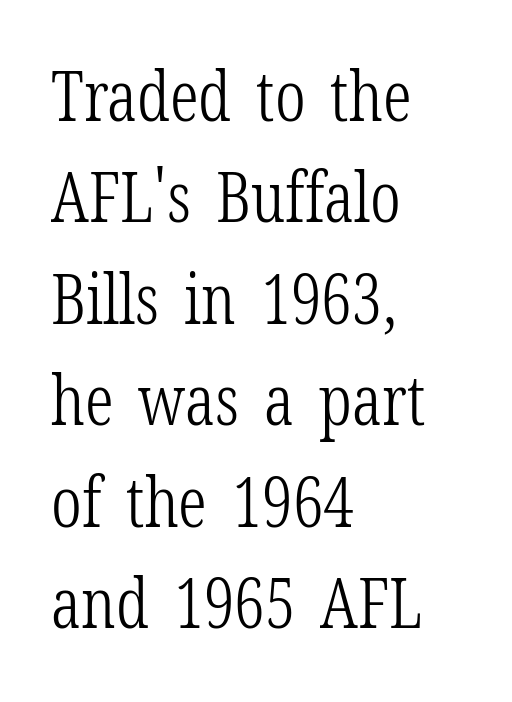
{"serif": "yes", "italic": "no", "bold": "no", "weight": "light", "width": "condensed", "stroke_contrast": "low", "x_height": "medium", "monospaced": "no", "underline": "no", "align": "left", "line_spacing": "normal", "line_spacing_ratio": 1.45, "letter_spacing": "normal", "letter_spacing_em": 0.0, "glyph_px": 70}
